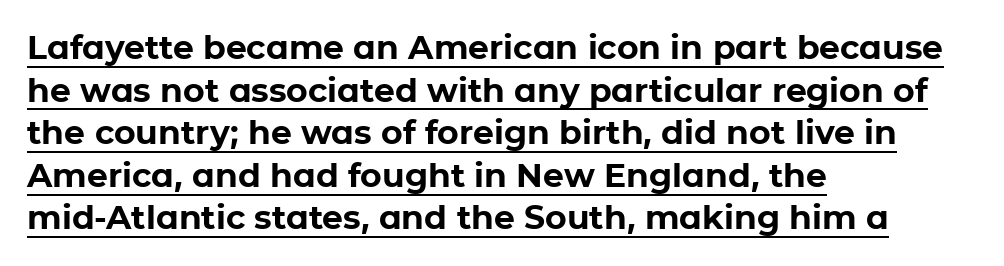
Serifs: no, the terminals of the letterforms are clean. The rendered words wear a rule along their underside. Heavy-handed strokes throughout: this text is bold. Interline gaps are of average width in this sample.
